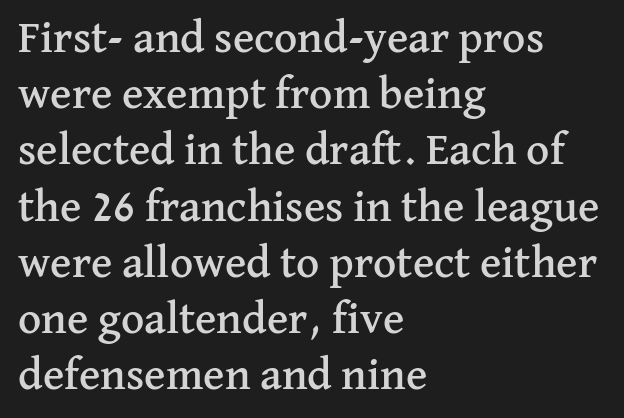
The image shows 45 px serif type, upright; set left-aligned, normal line spacing (1.25x), normal letter spacing, not underlined; medium stroke contrast and a medium x-height.
